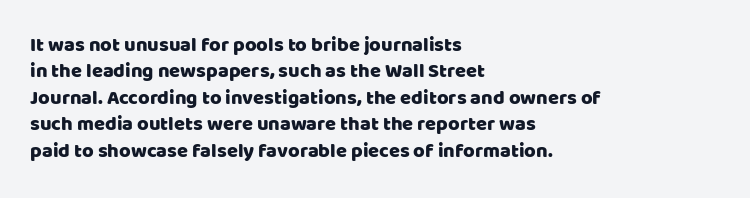
Q: Is the text italic (slanted)? A: No, it is upright.
Q: Is the text underlined? A: No.
Q: How is the paragraph aligned? A: Left-aligned.
Q: Is the spacing between letters normal or unusually wide? A: Normal.
Q: Is the spacing between lines tight, normal or loose? A: Normal.
